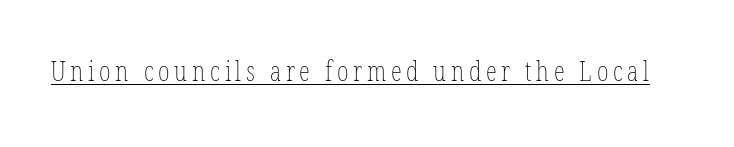
The image shows 28 px thin, condensed type, upright; set underlined; low stroke contrast and a medium x-height.
